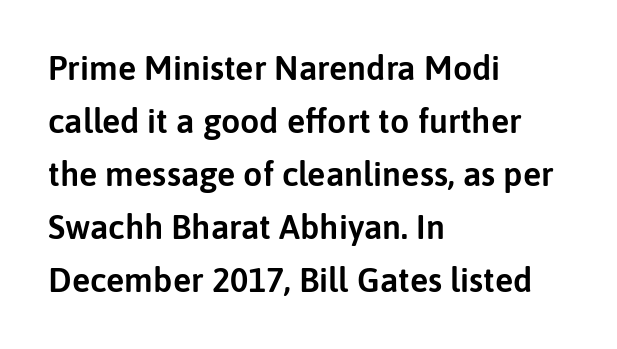
Q: Is the text italic (slanted)? A: No, it is upright.
Q: Is the typeface a serif or a sans-serif typeface? A: Sans-serif.
Q: Is the text underlined? A: No.
Q: How is the paragraph aligned? A: Left-aligned.
Q: Is the spacing between letters normal or unusually wide? A: Normal.
Q: Is the spacing between lines tight, normal or loose? A: Normal.
Q: Width (condensed, normal, or wide)? A: Normal.
Q: Stroke contrast? A: Low.
Q: x-height? A: Medium.
Q: Monospaced? A: No.
